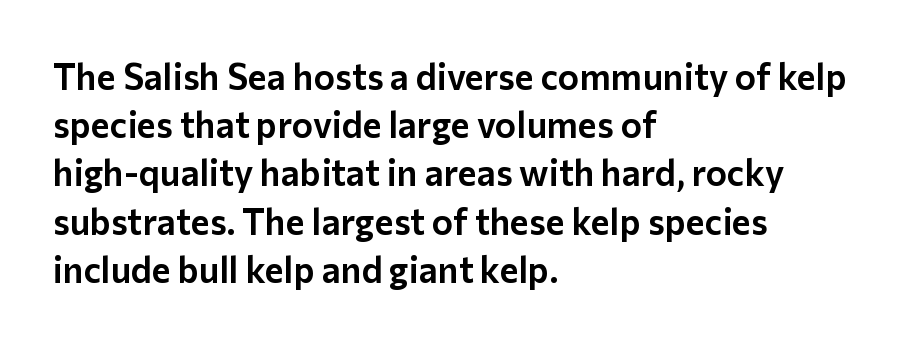
Quick note: not italic, upright. Grotesque or geometric, the face here clearly has no serifs. Lines of text with bare space underneath. Leading matches the norm, producing a regular column. Varying glyph widths throughout — classic text-font behaviour. Does the copy run flush right? No — it runs flush left.
